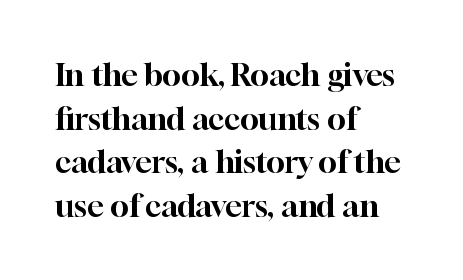
The image shows 31 px serif type, upright; set left-aligned, normal line spacing (1.41x), normal letter spacing, not underlined; high stroke contrast and a medium x-height.
